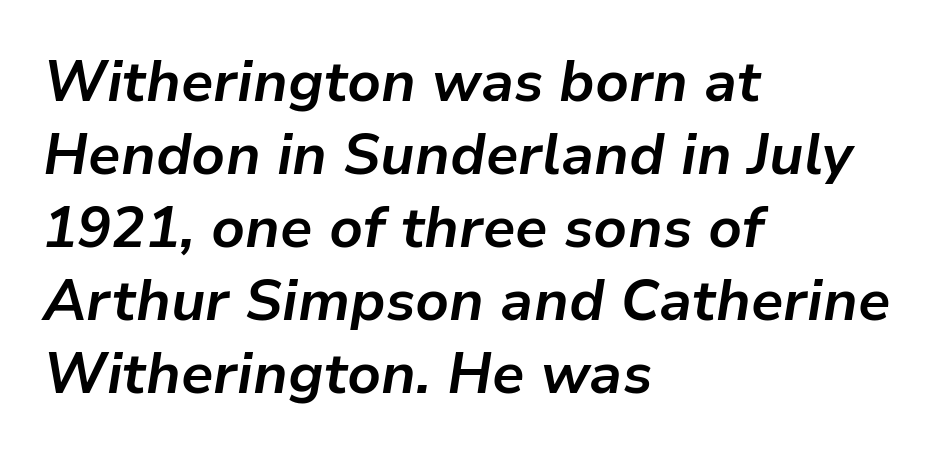
{"italic": "yes", "lean": "right", "slant_degrees": 9, "bold": "yes", "weight": "bold", "width": "normal", "stroke_contrast": "low", "x_height": "medium", "monospaced": "no", "underline": "no", "align": "left", "line_spacing": "normal", "line_spacing_ratio": 1.28, "letter_spacing": "normal", "letter_spacing_em": 0.0, "glyph_px": 57}
